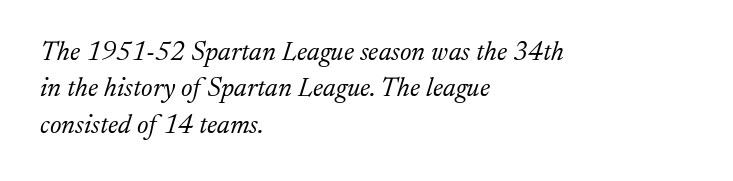
Counters stay open thanks to moderate or lighter strokes. The font's italic variant was chosen for this text. Line beginnings align vertically; line endings do not. Only glyphs here, with clear space below each row.
